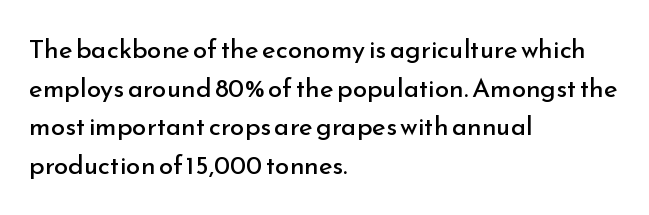
Posture: vertical. The weight tops out at a normal text grade. Words appear dense and cohesive because spacing is normal. If you drew a ruler down the left edge, every line would touch it. Line spacing here is normal. Underline: absent.
